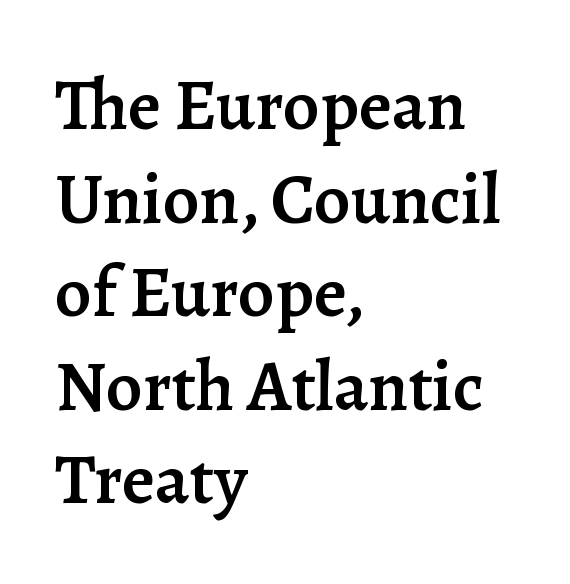
Leftover space on each line is placed entirely after the last word. The strokes are fattened partway — semibold, not bold. Are there feet on the stems? There are — it's a serif. Plain, unruled lines of type. When letters stand straight like this, we call the style roman or upright. Character widths vary here, with narrow letters taking less room than wide ones.
